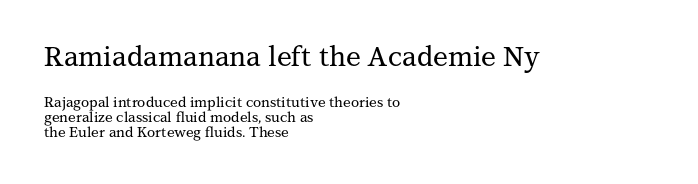
Q: Is the text italic (slanted)? A: No, it is upright.
Q: Is the text underlined? A: No.
Q: How is the paragraph aligned? A: Left-aligned.
Q: Is the spacing between letters normal or unusually wide? A: Normal.
Q: Is the spacing between lines tight, normal or loose? A: Tight.
Q: Which block of text is set in a larger size, the first (top) or the second (bottom)? A: The first (top) one.
